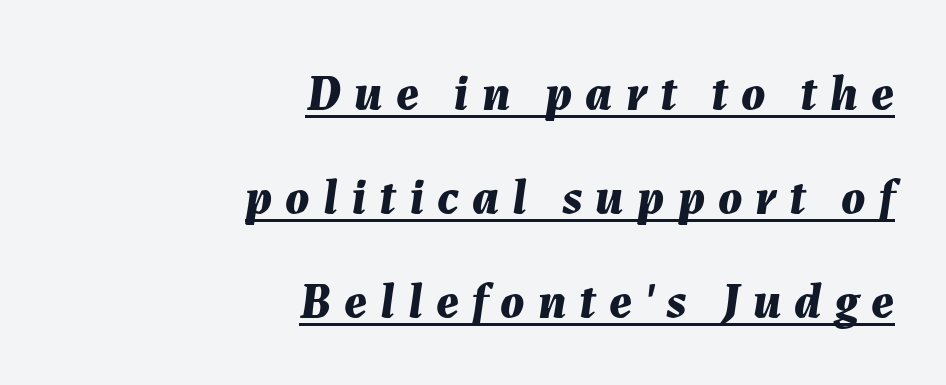
The image shows 50 px bold type, italic (leaning right); set right-aligned, loose line spacing (2.08x), unusually wide letter spacing (+0.26 em), underlined; medium stroke contrast and a medium x-height.
